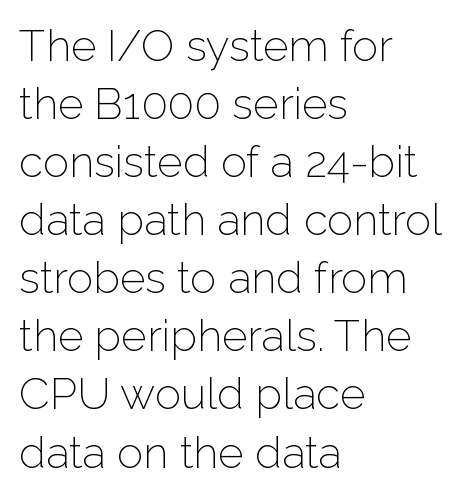
The image shows 44 px light sans-serif type, upright; set left-aligned, normal line spacing (1.32x), normal letter spacing, not underlined; low stroke contrast and a medium x-height.
